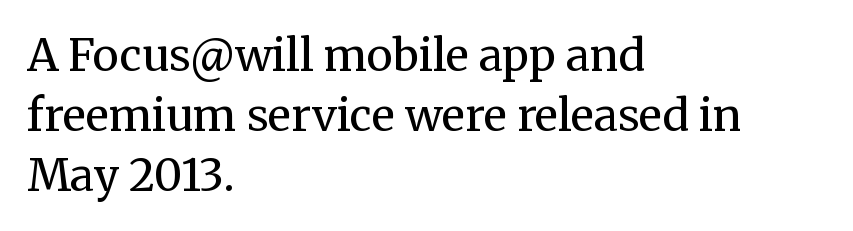
{"serif": "yes", "italic": "no", "bold": "no", "weight": "regular", "width": "normal", "stroke_contrast": "medium", "x_height": "medium", "monospaced": "no", "underline": "no", "align": "left", "line_spacing": "normal", "line_spacing_ratio": 1.36, "letter_spacing": "normal", "letter_spacing_em": 0.0, "glyph_px": 44}
